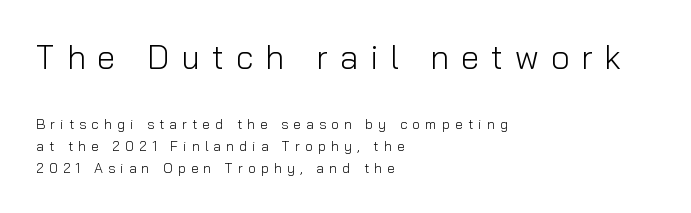
Has an underline been added? It has not. Looks like regular typesetting: each glyph gets only the width it needs. Loose tracking; the words dissolve into strings of separated letters. A sans-serif font was chosen for this passage. Which of the two is more prominent by size? The first, at the top. Each stroke keeps to a modest, everyday thickness or less.
